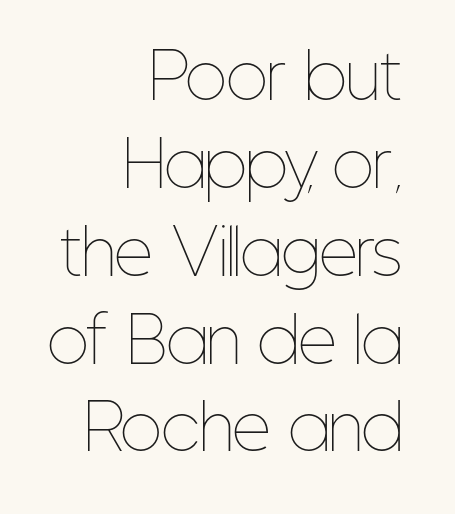
Notice how the stems are strictly vertical — no italics here. The gap between lines stays unmarked. A typesetter would call this zero additional tracking. This sample has the flowing, uneven cadence of proportional lettering. Where is the straight margin? On the right.
